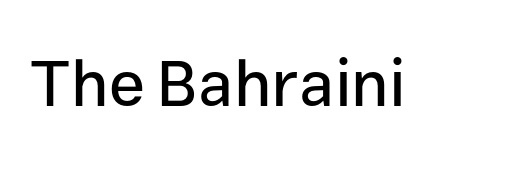
The passage shown is typed in a proportional face where columns would drift. Do the letters lean? They stand straight. Each row of text sits above clean, open space. Each word holds together tightly as a unit, with standard inter-letter gaps. This rendering employs a face without finishing strokes, i.e., a sans-serif.
